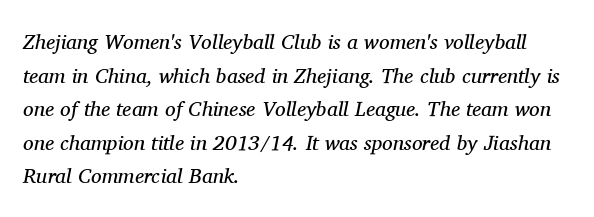
Q: Is the text bold? A: No.
Q: Is the text italic (slanted)? A: Yes, it leans right by about 11 degrees.
Q: Is the text underlined? A: No.
Q: How is the paragraph aligned? A: Left-aligned.
Q: Is the spacing between letters normal or unusually wide? A: Normal.
Q: Is the spacing between lines tight, normal or loose? A: Normal.
